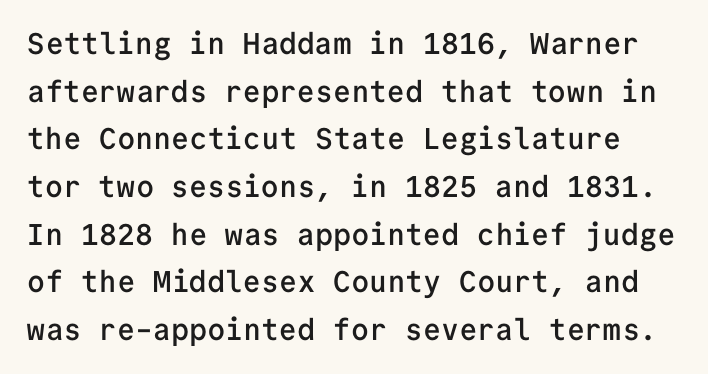
Q: Is the text bold? A: Semi-bold.
Q: Is the text italic (slanted)? A: No, it is upright.
Q: Is the typeface a serif or a sans-serif typeface? A: Sans-serif.
Q: Is the text underlined? A: No.
Q: Is the spacing between letters normal or unusually wide? A: Normal.
Q: Is the spacing between lines tight, normal or loose? A: Normal.
Q: Width (condensed, normal, or wide)? A: Normal.
Q: Stroke contrast? A: Low.
Q: x-height? A: Medium.
Q: Monospaced? A: Yes.
